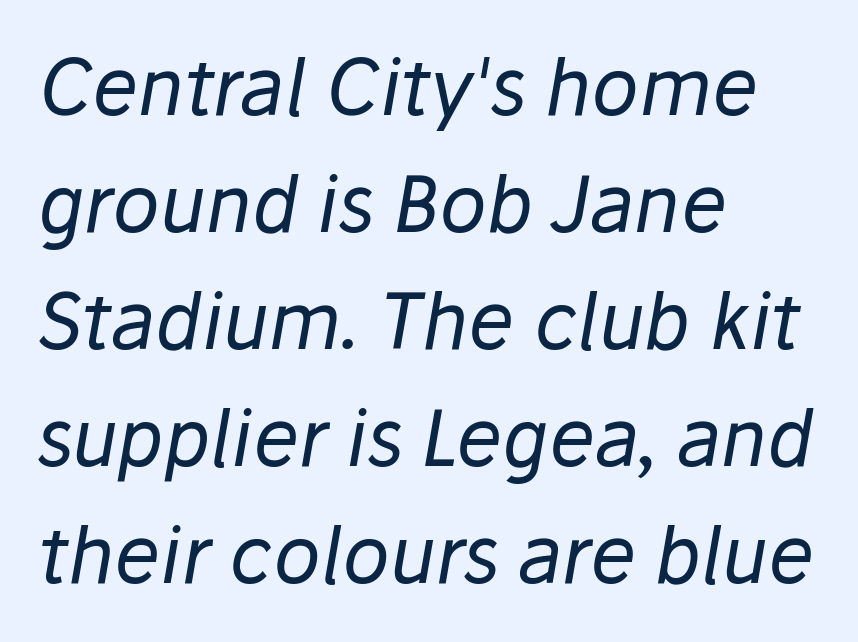
The letters advance in unequal steps, a hallmark of proportional type. Counters stay open thanks to moderate or lighter strokes. Decoration check: the copy has no underline. Look at the tracking — it's just the regular setting, nothing added.
